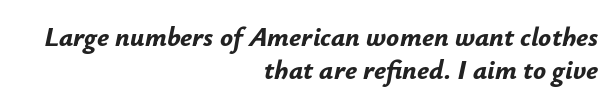
The space directly below the letters is spotless. Its strokes are broad and dark, the hallmark of bold type. Horizontally, the lines are justified to the trailing edge only. Compared with ordinary roman type, these characters are visibly tilted.
